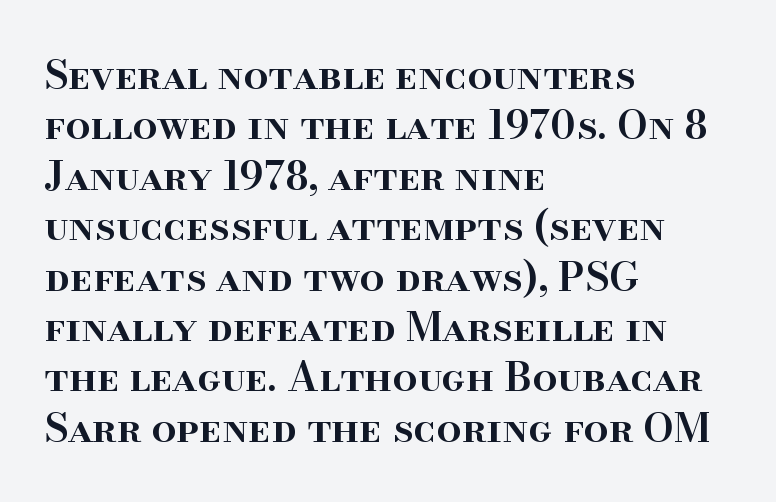
Think of a printed novel: that variable character pitch is what you see here. Words float on clear page, feet unadorned. Serifs: yes, visible at the terminals of the letterforms. Every character sits straight up, as roman type does. How are the letters spaced? Ordinarily, with no added tracking.
